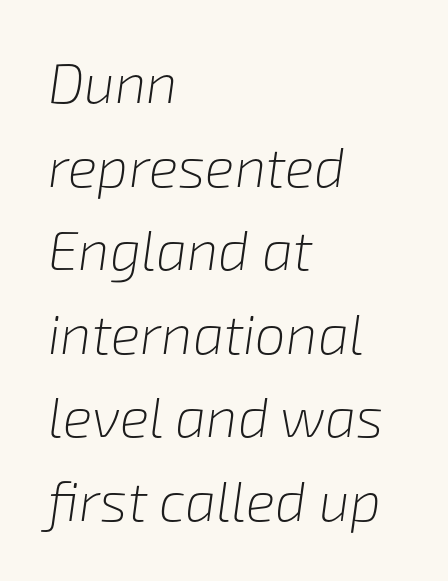
The image shows 55 px light type, italic (leaning right); set left-aligned, normal line spacing (1.52x), normal letter spacing, not underlined; low stroke contrast and a medium x-height.
